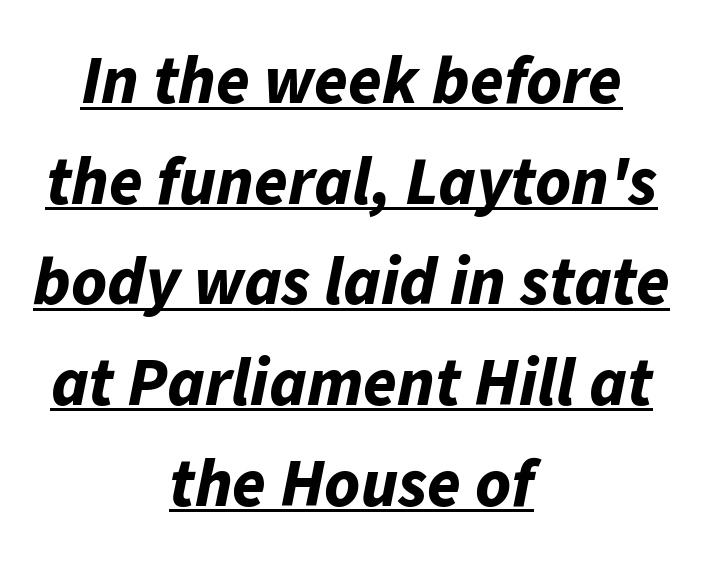
Q: Is the text bold? A: Yes.
Q: Is the text italic (slanted)? A: Yes, it leans right by about 11 degrees.
Q: Is the text underlined? A: Yes.
Q: How is the paragraph aligned? A: Centered.
Q: Is the spacing between letters normal or unusually wide? A: Normal.
Q: Is the spacing between lines tight, normal or loose? A: Normal.
Q: Width (condensed, normal, or wide)? A: Normal.
Q: Stroke contrast? A: Low.
Q: x-height? A: Medium.
Q: Monospaced? A: No.
